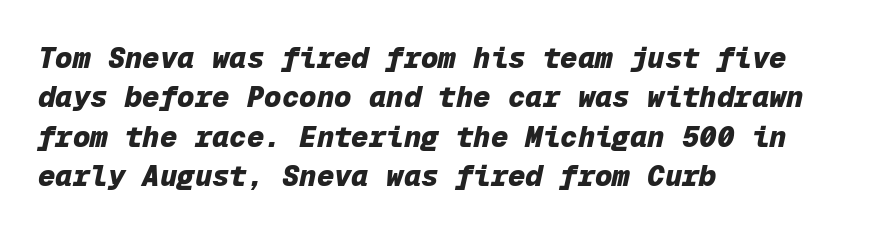
{"italic": "yes", "lean": "right", "slant_degrees": 12, "bold": "yes", "weight": "heavy", "width": "normal", "stroke_contrast": "low", "x_height": "medium", "monospaced": "yes", "underline": "no", "align": "left", "line_spacing": "normal", "line_spacing_ratio": 1.36, "letter_spacing": "normal", "letter_spacing_em": 0.0, "glyph_px": 29}
